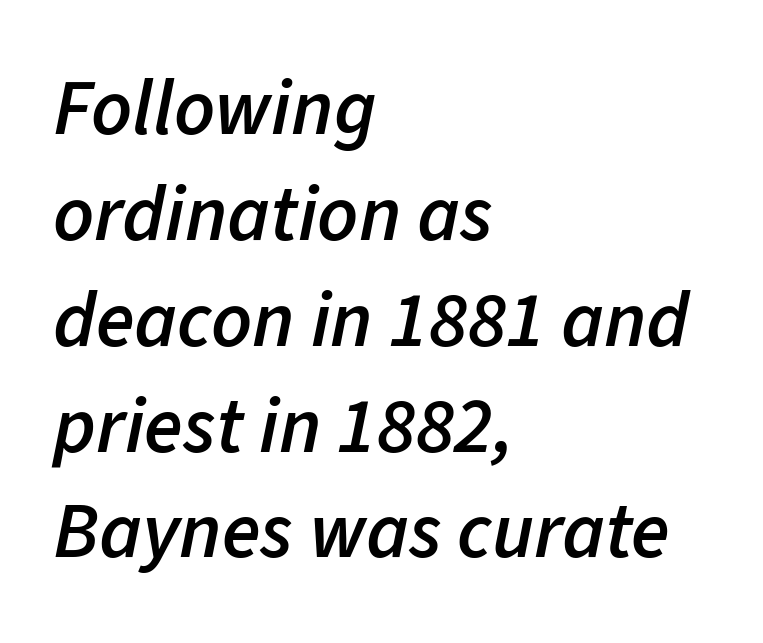
The image shows 79 px semibold type, italic (leaning right); set left-aligned, normal line spacing (1.34x), normal letter spacing, not underlined; low stroke contrast and a medium x-height.
